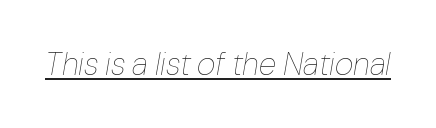
The face used here is proportionally spaced, like ordinary book or web type. Compared with ordinary roman type, these characters are visibly tilted. A continuous stroke trails under the words, as in a hyperlink. These lines keep a tight, regular rhythm from letter to letter. Nothing heavy about these letters — not bold at all.
